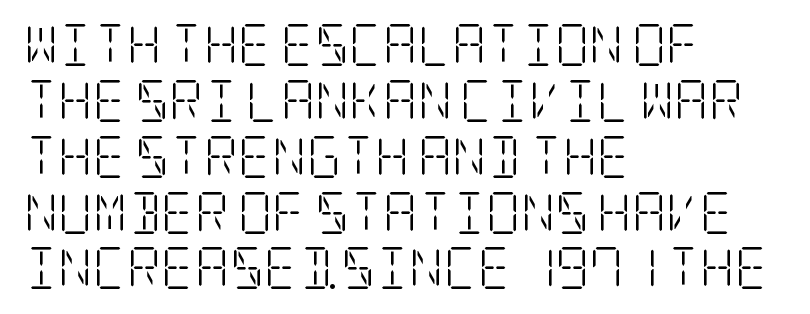
Nobody touched the tracking dial on this one. Layout note: lines flush left. Regular leading. Classification — serif. Just letters on the line, the space beneath them empty. Style check: upright.
